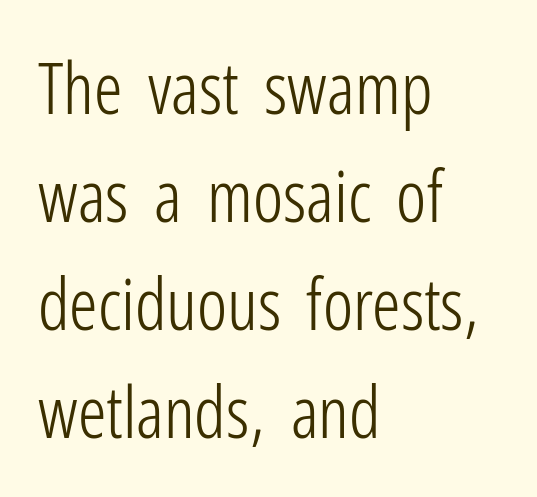
The image shows 71 px light, condensed sans-serif type, upright; set left-aligned, normal line spacing (1.52x), normal letter spacing, not underlined; low stroke contrast and a medium x-height.
